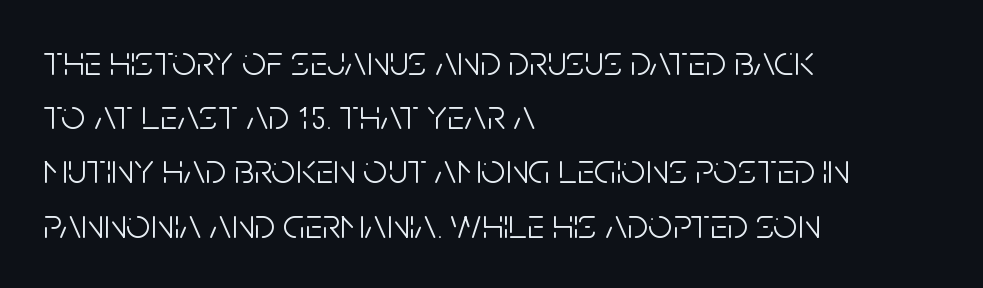
Q: Is the text bold? A: No.
Q: Is the text italic (slanted)? A: No, it is upright.
Q: Is the typeface a serif or a sans-serif typeface? A: Sans-serif.
Q: Is the text underlined? A: No.
Q: How is the paragraph aligned? A: Left-aligned.
Q: Is the spacing between letters normal or unusually wide? A: Normal.
Q: Is the spacing between lines tight, normal or loose? A: Normal.
Q: Width (condensed, normal, or wide)? A: Condensed.
Q: Stroke contrast? A: Low.
Q: x-height? A: Large.
Q: Monospaced? A: No.
